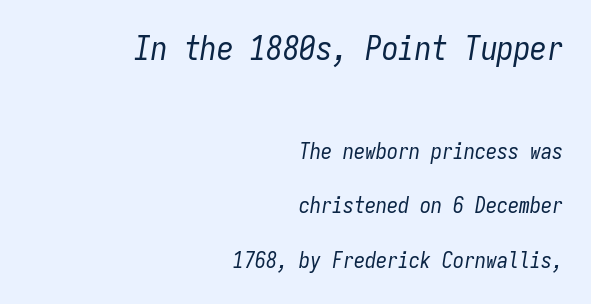
Q: Is the text bold? A: No.
Q: Is the text italic (slanted)? A: Yes, it leans right by about 9 degrees.
Q: Is the text underlined? A: No.
Q: How is the paragraph aligned? A: Right-aligned.
Q: Is the spacing between letters normal or unusually wide? A: Normal.
Q: Is the spacing between lines tight, normal or loose? A: Loose.
Q: Which block of text is set in a larger size, the first (top) or the second (bottom)? A: The first (top) one.
Q: Width (condensed, normal, or wide)? A: Condensed.
Q: Stroke contrast? A: Low.
Q: x-height? A: Medium.
Q: Monospaced? A: Yes.
